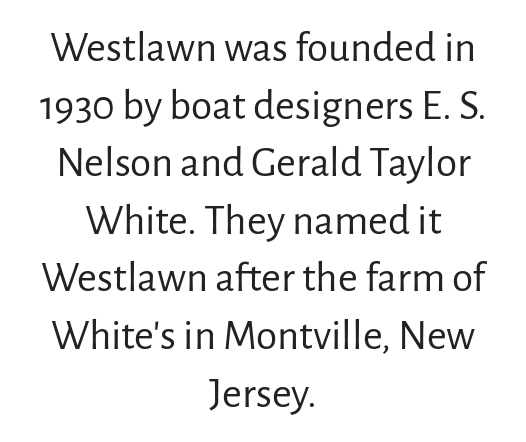
The image shows 43 px regular-weight sans-serif type, upright; set centered, normal line spacing (1.34x), normal letter spacing, not underlined; low stroke contrast and a medium x-height.
